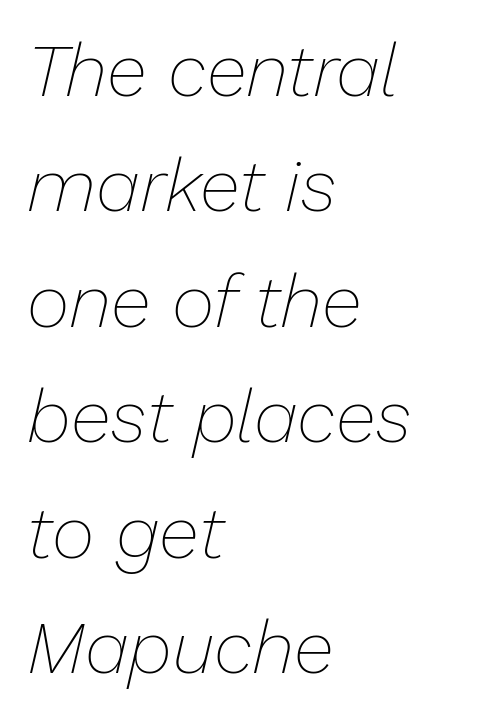
Q: Is the text bold? A: No.
Q: Is the text italic (slanted)? A: Yes, it leans right by about 13 degrees.
Q: Is the text underlined? A: No.
Q: How is the paragraph aligned? A: Left-aligned.
Q: Is the spacing between letters normal or unusually wide? A: Normal.
Q: Is the spacing between lines tight, normal or loose? A: Normal.
Q: Width (condensed, normal, or wide)? A: Normal.
Q: Stroke contrast? A: Low.
Q: x-height? A: Medium.
Q: Monospaced? A: No.
